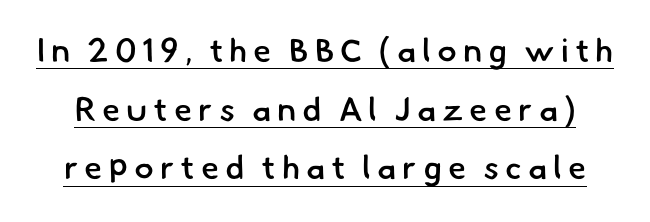
The image shows 33 px semibold sans-serif type; set line spacing 1.78x, underlined; low stroke contrast and a small x-height.
